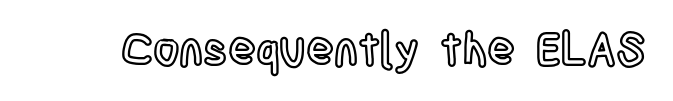
The lettering stays uniformly vertical, giving the passage a roman look. Honestly, there is no underline to notice here at all. This sample has the flowing, uneven cadence of proportional lettering. The type is set solid horizontally, with unmodified tracking.
